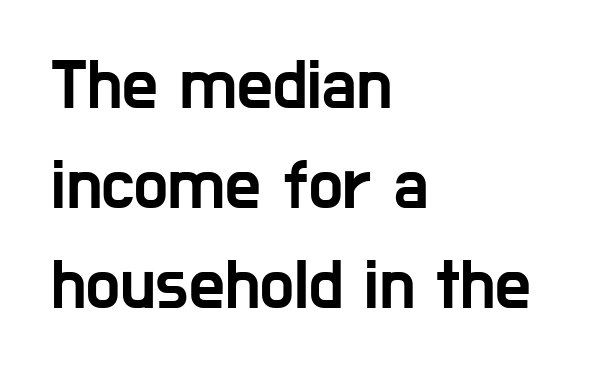
This sample has the flowing, uneven cadence of proportional lettering. A typesetter would call this zero additional tracking. Examine the stroke ends and you'll find no serifs. Each line starts at the same left margin while the right side varies. Notice how descenders clear the ascenders below comfortably — that's standard leading. If you drew a line through each stem, it would be perfectly vertical.
